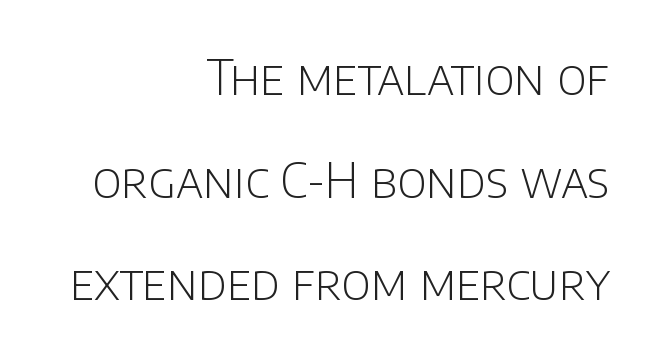
{"serif": "no", "italic": "no", "bold": "no", "weight": "light", "width": "normal", "stroke_contrast": "low", "x_height": "large", "monospaced": "no", "underline": "no", "align": "right", "line_spacing": "loose", "line_spacing_ratio": 2.14, "letter_spacing": "normal", "letter_spacing_em": 0.0, "glyph_px": 48}
